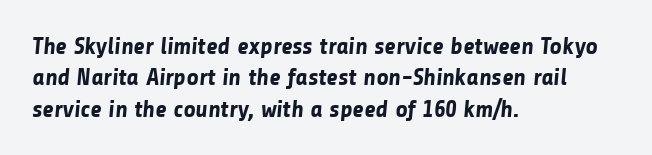
{"bold": "yes", "underline": "no", "align": "left", "line_spacing": "normal", "line_spacing_ratio": 1.31, "letter_spacing": "normal", "letter_spacing_em": 0.0, "glyph_px": 24}
